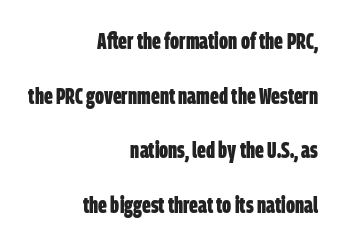
The text block is weighted toward the right margin, trailing off unevenly leftward. Typographic density is high because the face is bold. The line texture is even and compact thanks to regular tracking. Quick note: underline off.
